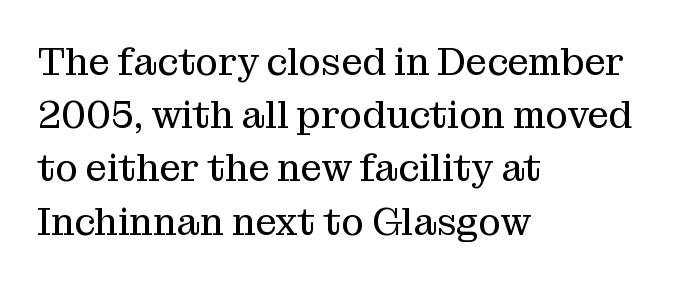
Q: Is the text bold? A: No.
Q: Is the text italic (slanted)? A: No, it is upright.
Q: Is the typeface a serif or a sans-serif typeface? A: Serif.
Q: Is the text underlined? A: No.
Q: How is the paragraph aligned? A: Left-aligned.
Q: Is the spacing between letters normal or unusually wide? A: Normal.
Q: Is the spacing between lines tight, normal or loose? A: Normal.
Q: Width (condensed, normal, or wide)? A: Normal.
Q: Stroke contrast? A: Medium.
Q: x-height? A: Medium.
Q: Monospaced? A: No.
